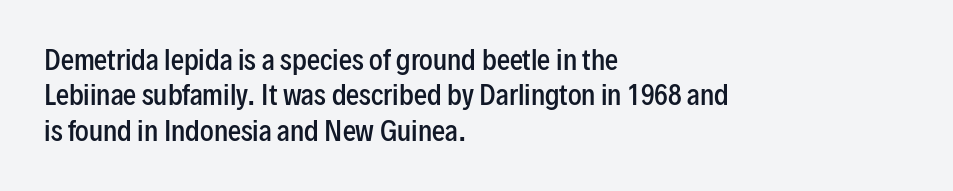
The image shows 26 px text type, upright; set left-aligned, normal line spacing (1.36x), normal letter spacing, not underlined.
